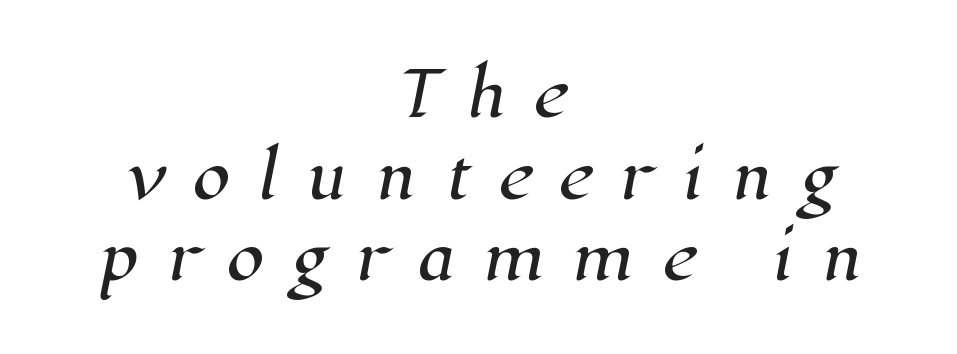
Q: Is the typeface a serif or a sans-serif typeface? A: Serif.
Q: Is the text underlined? A: No.
Q: How is the paragraph aligned? A: Centered.
Q: Is the spacing between letters normal or unusually wide? A: Unusually wide.
Q: Is the spacing between lines tight, normal or loose? A: Normal.
Q: Width (condensed, normal, or wide)? A: Normal.
Q: Stroke contrast? A: High.
Q: x-height? A: Medium.
Q: Monospaced? A: No.
